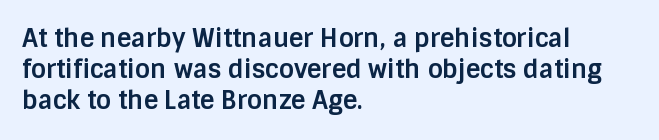
Caption: standard tracking, unaltered. Weight: bold. Line beginnings align vertically; line endings do not. The type sits square on the baseline with zero lean.
